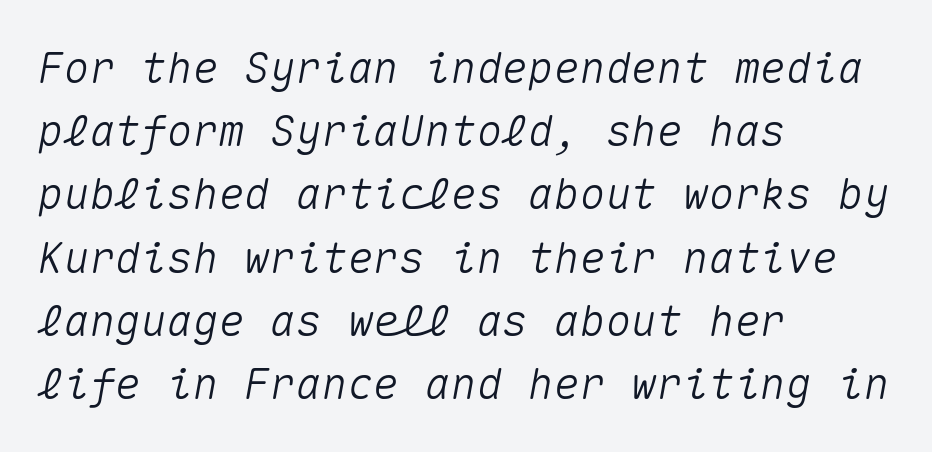
Here the glyphs are tracked normally, forming tight word shapes. Is there much room between lines? A standard amount, neither cramped nor airy. Is the block centered? No — it sits flush against the left margin. Notice how the stems are inclined rather than vertical — that's the hallmark of italics. This rendering features lettering with no underline.
